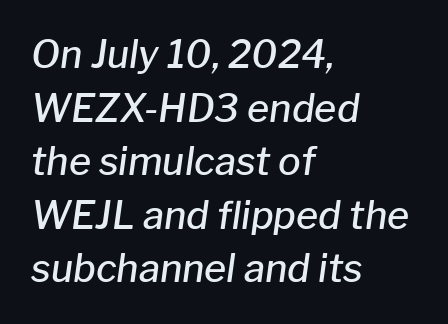
{"italic": "yes", "lean": "right", "slant_degrees": 8, "bold": "semi", "weight": "semibold", "width": "normal", "stroke_contrast": "low", "x_height": "medium", "monospaced": "no", "underline": "no", "align": "left", "line_spacing": "normal", "line_spacing_ratio": 1.41, "letter_spacing": "normal", "letter_spacing_em": 0.0, "glyph_px": 38}
